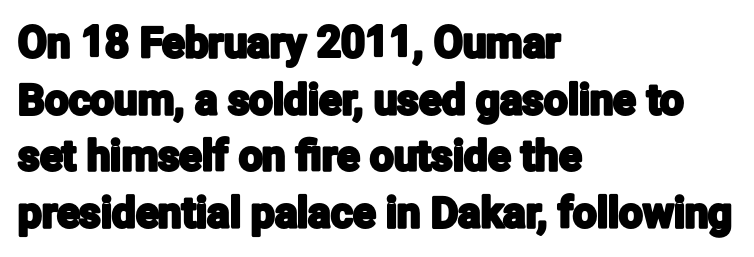
Q: Is the text italic (slanted)? A: No, it is upright.
Q: Is the typeface a serif or a sans-serif typeface? A: Sans-serif.
Q: Is the text underlined? A: No.
Q: How is the paragraph aligned? A: Left-aligned.
Q: Is the spacing between letters normal or unusually wide? A: Normal.
Q: Is the spacing between lines tight, normal or loose? A: Normal.
Q: Width (condensed, normal, or wide)? A: Condensed.
Q: Stroke contrast? A: Low.
Q: x-height? A: Medium.
Q: Monospaced? A: No.
